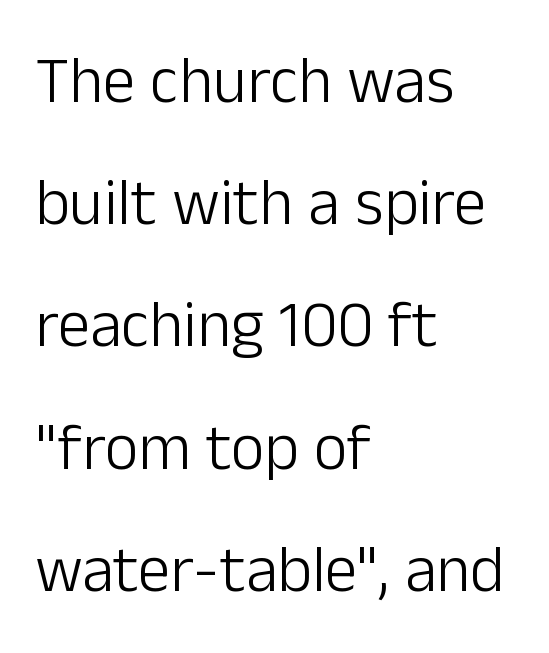
Q: Is the text bold? A: No.
Q: Is the text italic (slanted)? A: No, it is upright.
Q: Is the typeface a serif or a sans-serif typeface? A: Sans-serif.
Q: Is the text underlined? A: No.
Q: How is the paragraph aligned? A: Left-aligned.
Q: Is the spacing between letters normal or unusually wide? A: Normal.
Q: Width (condensed, normal, or wide)? A: Normal.
Q: Stroke contrast? A: Low.
Q: x-height? A: Medium.
Q: Monospaced? A: No.
